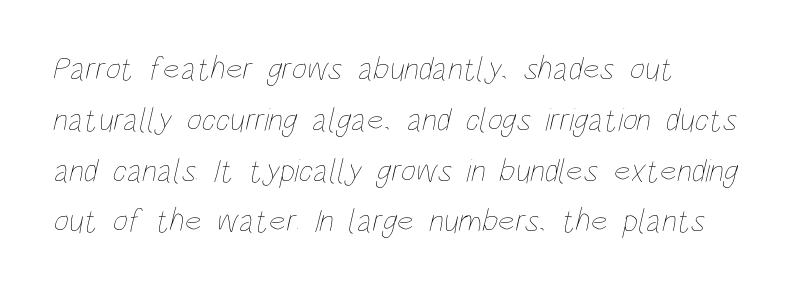
{"bold": "no", "weight": "thin", "width": "condensed", "stroke_contrast": "low", "x_height": "large", "monospaced": "no", "underline": "no", "align": "left", "line_spacing": "normal", "line_spacing_ratio": 1.54, "letter_spacing": "normal", "letter_spacing_em": 0.0, "glyph_px": 33}
